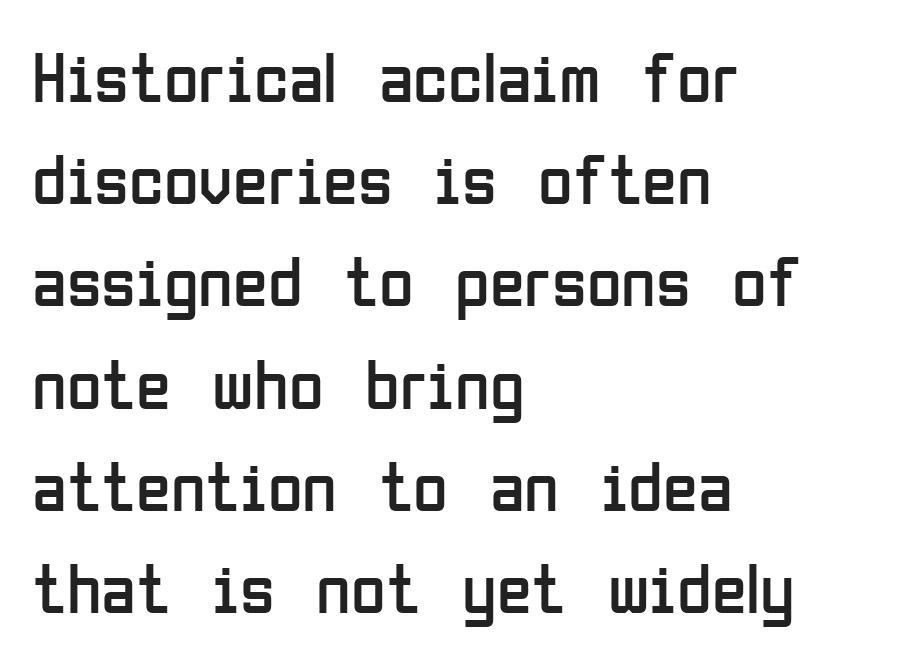
The image shows 71 px regular-weight, condensed sans-serif type, upright; set left-aligned, normal line spacing (1.44x), normal letter spacing, not underlined; low stroke contrast and a medium x-height.
